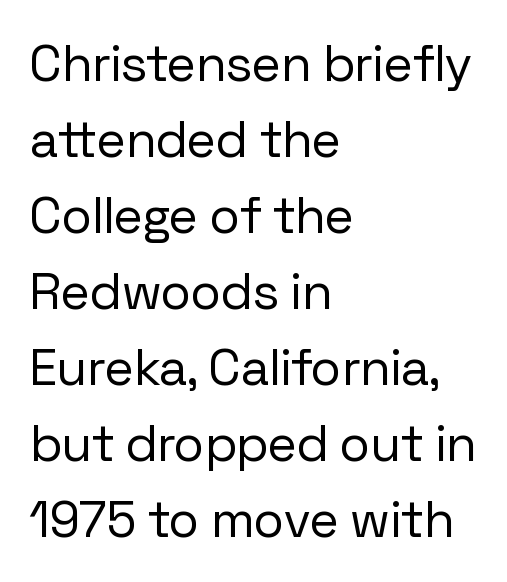
The image shows 51 px regular-weight sans-serif type, upright; set left-aligned, normal line spacing (1.49x), normal letter spacing, not underlined; low stroke contrast and a medium x-height.
